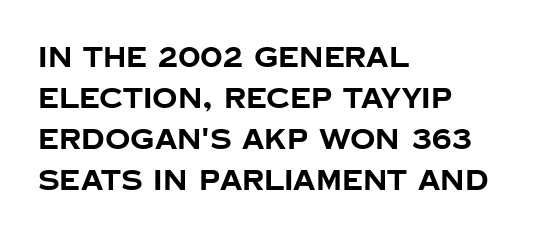
The image shows 28 px bold sans-serif type, upright; set left-aligned, normal line spacing (1.46x), normal letter spacing, not underlined; low stroke contrast and a large x-height.
